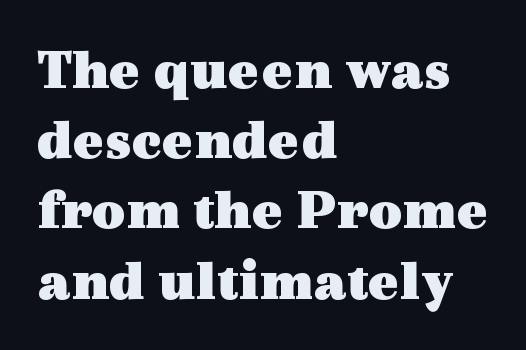
Q: Is the text bold? A: Yes.
Q: Is the text italic (slanted)? A: No, it is upright.
Q: Is the typeface a serif or a sans-serif typeface? A: Serif.
Q: Is the text underlined? A: No.
Q: How is the paragraph aligned? A: Left-aligned.
Q: Is the spacing between letters normal or unusually wide? A: Normal.
Q: Width (condensed, normal, or wide)? A: Wide.
Q: x-height? A: Medium.
Q: Monospaced? A: No.
